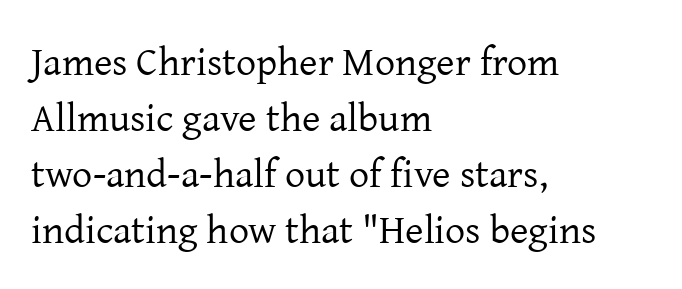
The image shows 40 px regular-weight serif type, upright; set left-aligned, normal line spacing (1.4x), normal letter spacing, not underlined; low stroke contrast and a medium x-height.
